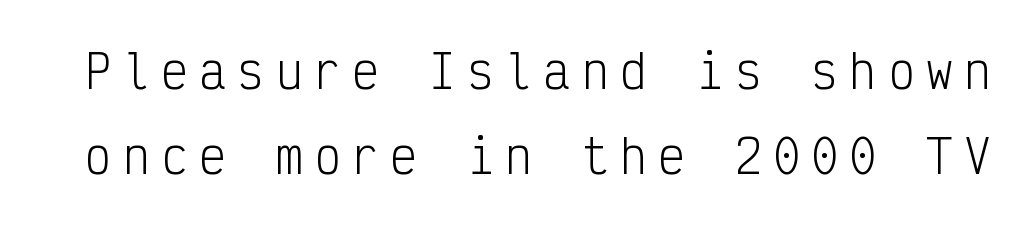
In terms of leading, this rendering errs on the spacious side. A light-to-regular cut is what we see here. Descenders are the only things crossing below the line. The type family on display is of the sans-serif kind.
